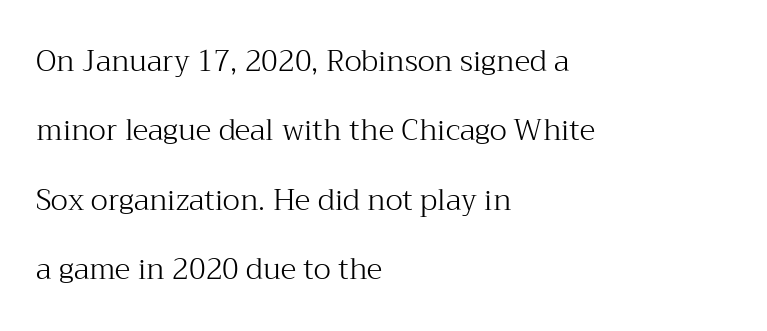
Q: Is the text bold? A: No.
Q: Is the text italic (slanted)? A: No, it is upright.
Q: Is the typeface a serif or a sans-serif typeface? A: Serif.
Q: Is the text underlined? A: No.
Q: How is the paragraph aligned? A: Left-aligned.
Q: Is the spacing between letters normal or unusually wide? A: Normal.
Q: Is the spacing between lines tight, normal or loose? A: Loose.
Q: Width (condensed, normal, or wide)? A: Normal.
Q: Stroke contrast? A: Medium.
Q: x-height? A: Medium.
Q: Monospaced? A: No.
